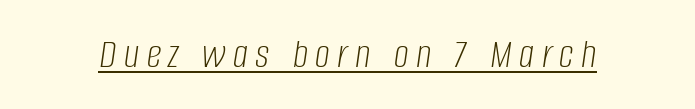
{"italic": "yes", "lean": "right", "slant_degrees": 8, "bold": "no", "weight": "light", "width": "condensed", "stroke_contrast": "low", "x_height": "large", "monospaced": "no", "underline": "yes", "glyph_px": 42}
